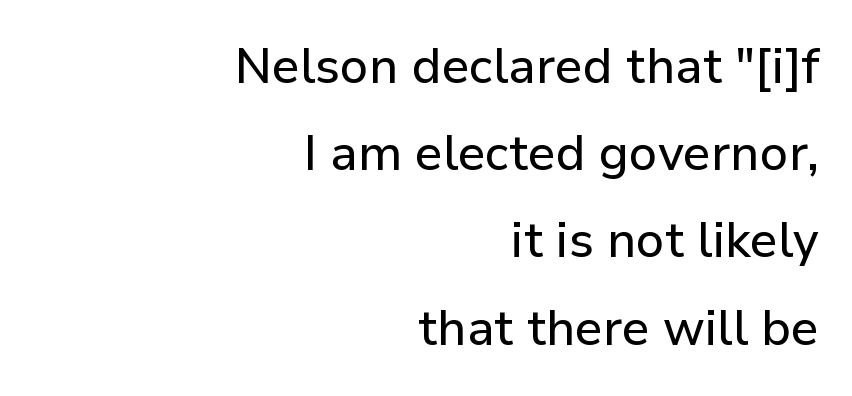
Between one letter and the next there's only the usual sliver of space. Nope, no serifs anywhere on these letters. Posture: straight, roman, zero tilt. Here the designer chose a conventional face with non-uniform glyph widths. Notice how the passage keeps a crisp vertical edge on the right only. Quick note: underline off.
